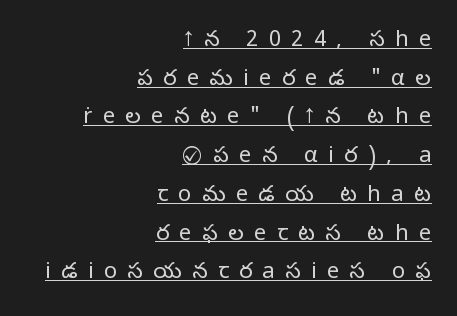
{"italic": "no", "bold": "no", "underline": "yes", "align": "right", "line_spacing_ratio": 1.76, "letter_spacing": "wide", "letter_spacing_em": 0.47, "glyph_px": 22}
